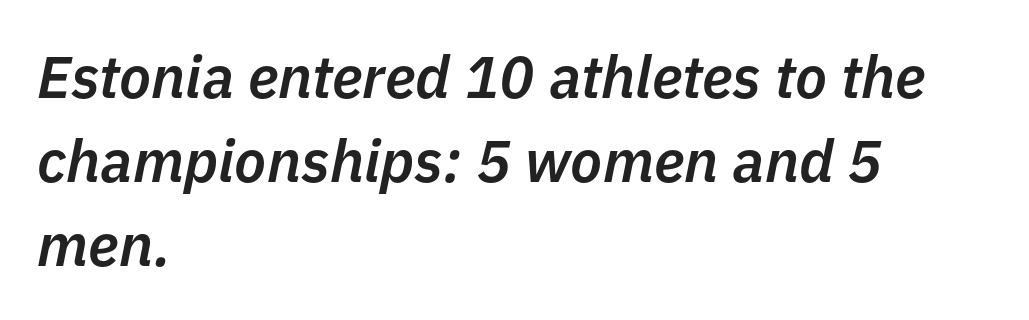
Q: Is the text bold? A: Semi-bold.
Q: Is the text italic (slanted)? A: Yes, it leans right by about 11 degrees.
Q: Is the text underlined? A: No.
Q: How is the paragraph aligned? A: Left-aligned.
Q: Is the spacing between letters normal or unusually wide? A: Normal.
Q: Is the spacing between lines tight, normal or loose? A: Normal.
Q: Width (condensed, normal, or wide)? A: Normal.
Q: Stroke contrast? A: Low.
Q: x-height? A: Medium.
Q: Monospaced? A: No.
